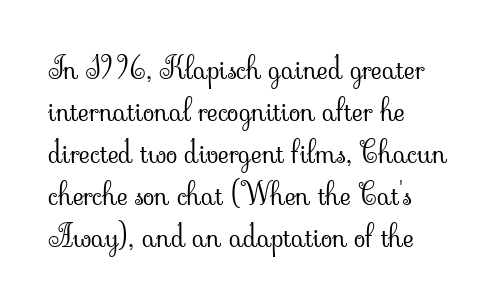
Q: Is the text bold? A: No.
Q: Is the text italic (slanted)? A: No, it is upright.
Q: Is the typeface a serif or a sans-serif typeface? A: Serif.
Q: Is the text underlined? A: No.
Q: How is the paragraph aligned? A: Left-aligned.
Q: Is the spacing between letters normal or unusually wide? A: Normal.
Q: Is the spacing between lines tight, normal or loose? A: Normal.
Q: Width (condensed, normal, or wide)? A: Normal.
Q: Stroke contrast? A: Low.
Q: x-height? A: Small.
Q: Monospaced? A: No.
